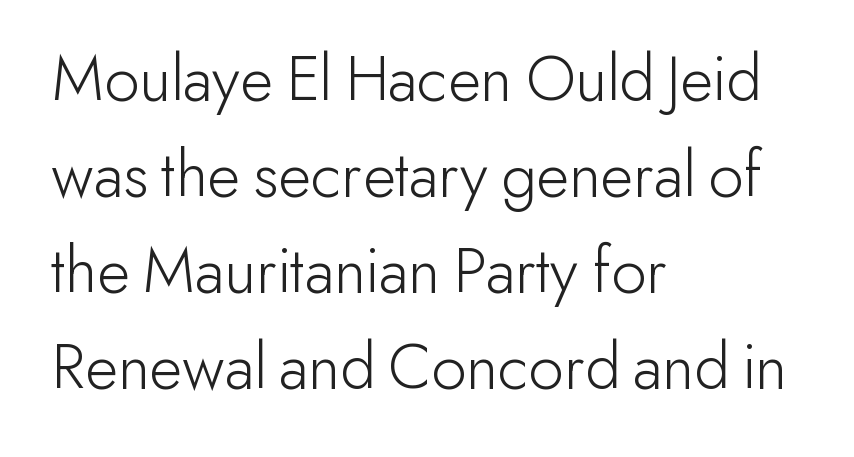
{"serif": "no", "italic": "no", "bold": "no", "weight": "light", "width": "normal", "stroke_contrast": "low", "x_height": "small", "monospaced": "no", "underline": "no", "align": "left", "line_spacing": "normal", "line_spacing_ratio": 1.41, "letter_spacing": "normal", "letter_spacing_em": 0.0, "glyph_px": 68}
